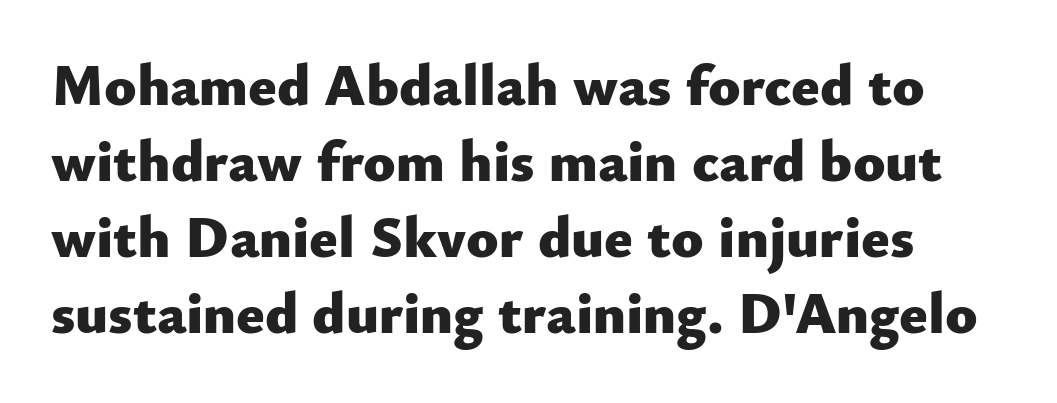
{"serif": "no", "italic": "no", "bold": "yes", "weight": "heavy", "width": "normal", "stroke_contrast": "low", "x_height": "small", "monospaced": "no", "underline": "no", "line_spacing": "normal", "line_spacing_ratio": 1.29, "letter_spacing": "normal", "letter_spacing_em": 0.0, "glyph_px": 59}
